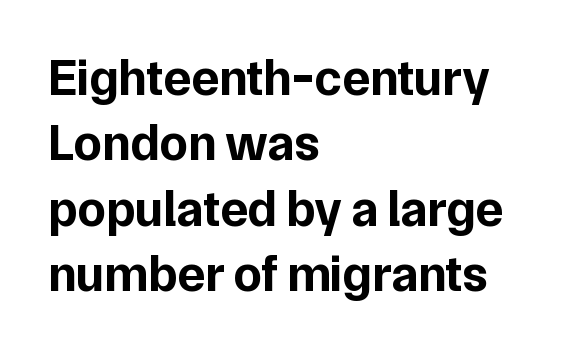
Q: Is the text bold? A: Yes.
Q: Is the text italic (slanted)? A: No, it is upright.
Q: Is the typeface a serif or a sans-serif typeface? A: Sans-serif.
Q: Is the text underlined? A: No.
Q: How is the paragraph aligned? A: Left-aligned.
Q: Is the spacing between letters normal or unusually wide? A: Normal.
Q: Is the spacing between lines tight, normal or loose? A: Normal.
Q: Width (condensed, normal, or wide)? A: Normal.
Q: Stroke contrast? A: Low.
Q: x-height? A: Medium.
Q: Monospaced? A: No.
